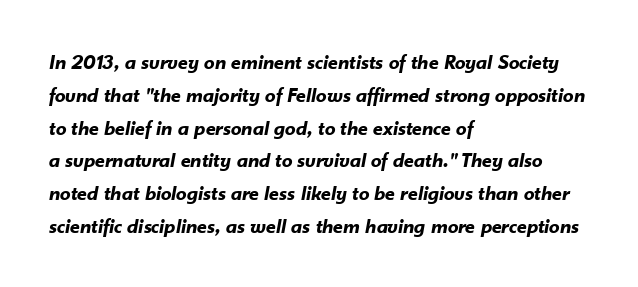
{"italic": "yes", "lean": "right", "slant_degrees": 10, "bold": "yes", "underline": "no", "align": "left", "line_spacing": "normal", "line_spacing_ratio": 1.56, "letter_spacing": "normal", "letter_spacing_em": 0.0, "glyph_px": 21}
